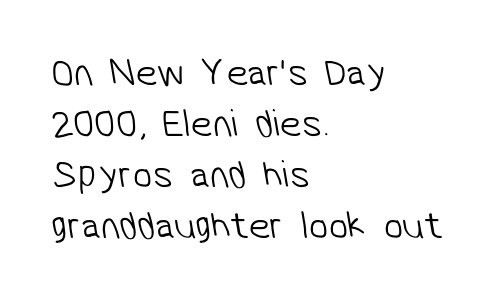
{"serif": "no", "bold": "no", "weight": "light", "width": "normal", "stroke_contrast": "low", "x_height": "medium", "monospaced": "no", "underline": "no", "align": "left", "line_spacing": "normal", "line_spacing_ratio": 1.31, "letter_spacing": "normal", "letter_spacing_em": 0.0, "glyph_px": 39}
